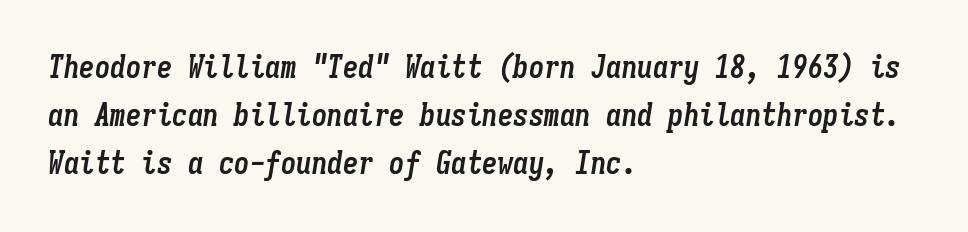
The image shows 31 px semibold, condensed type, italic (leaning right), monospaced; set left-aligned, normal line spacing (1.55x), normal letter spacing, not underlined; low stroke contrast and a medium x-height.
